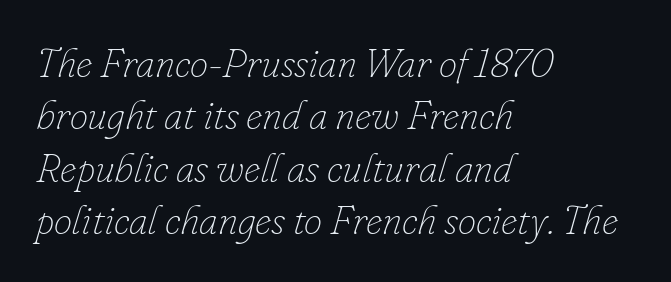
The image shows 41 px thin type, italic (leaning right); set left-aligned, normal line spacing (1.28x), normal letter spacing, not underlined; low stroke contrast and a small x-height.
